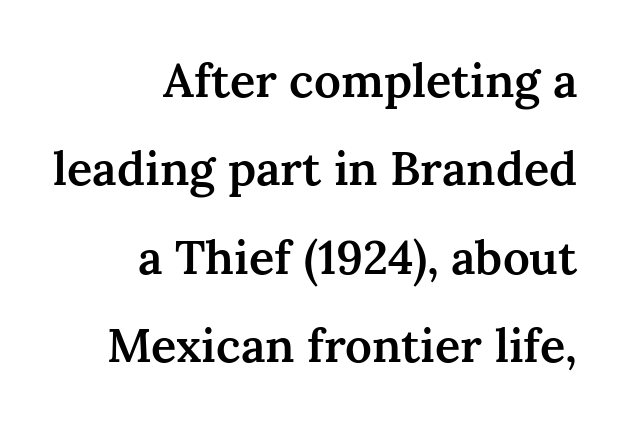
The image shows 47 px semibold serif type, upright; set right-aligned, line spacing 1.88x, normal letter spacing, not underlined; medium stroke contrast and a medium x-height.
